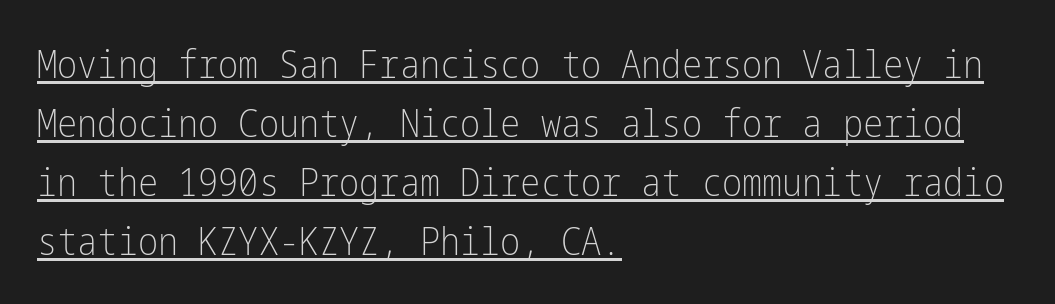
{"serif": "no", "italic": "no", "bold": "no", "weight": "light", "width": "condensed", "stroke_contrast": "low", "x_height": "medium", "underline": "yes", "align": "left", "line_spacing": "normal", "line_spacing_ratio": 1.55, "letter_spacing": "normal", "letter_spacing_em": 0.0, "glyph_px": 38}
